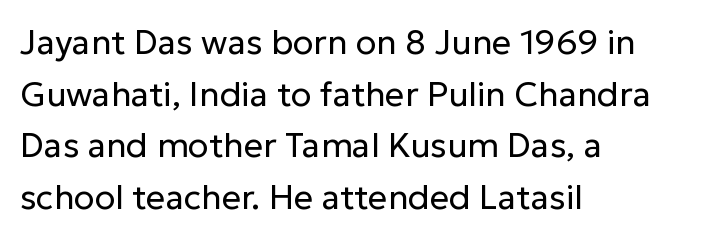
Q: Is the text bold? A: No.
Q: Is the text italic (slanted)? A: No, it is upright.
Q: Is the typeface a serif or a sans-serif typeface? A: Sans-serif.
Q: Is the text underlined? A: No.
Q: How is the paragraph aligned? A: Left-aligned.
Q: Is the spacing between letters normal or unusually wide? A: Normal.
Q: Is the spacing between lines tight, normal or loose? A: Normal.
Q: Width (condensed, normal, or wide)? A: Normal.
Q: Stroke contrast? A: Low.
Q: x-height? A: Medium.
Q: Monospaced? A: No.
